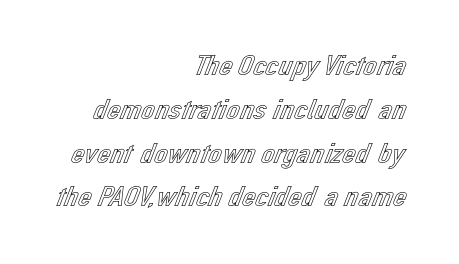
Q: Is the text italic (slanted)? A: Yes.
Q: Is the text underlined? A: No.
Q: How is the paragraph aligned? A: Right-aligned.
Q: Is the spacing between letters normal or unusually wide? A: Normal.
Q: Is the spacing between lines tight, normal or loose? A: Normal.
Q: Width (condensed, normal, or wide)? A: Normal.
Q: x-height? A: Medium.
Q: Monospaced? A: No.
